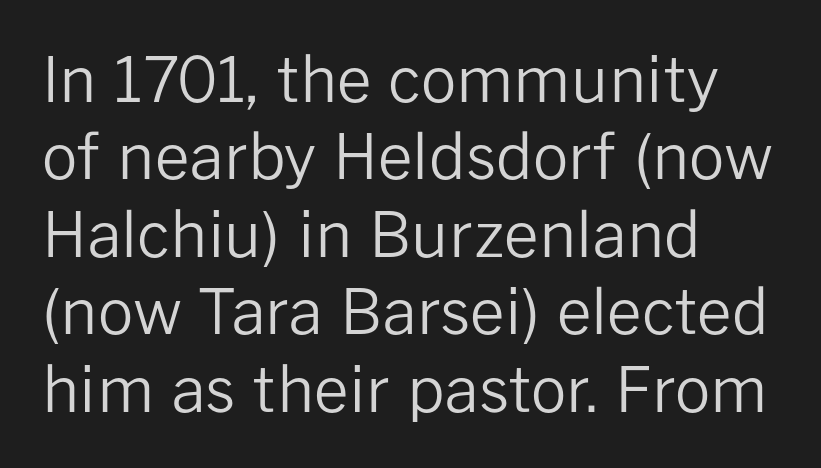
{"serif": "no", "italic": "no", "bold": "no", "weight": "regular", "width": "normal", "stroke_contrast": "low", "x_height": "medium", "monospaced": "no", "underline": "no", "align": "left", "line_spacing": "normal", "line_spacing_ratio": 1.25, "letter_spacing": "normal", "letter_spacing_em": 0.0, "glyph_px": 62}
